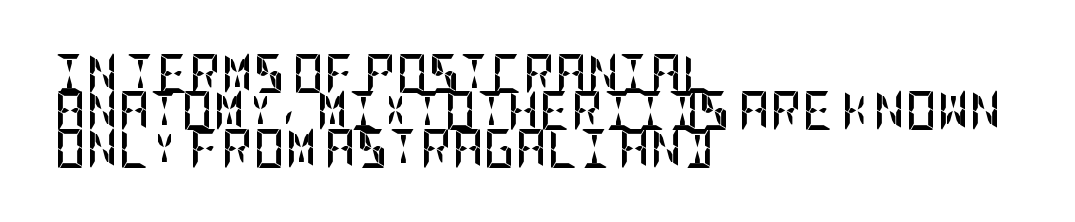
Q: Is the text bold? A: Yes.
Q: Is the text italic (slanted)? A: No, it is upright.
Q: Is the typeface a serif or a sans-serif typeface? A: Sans-serif.
Q: Is the text underlined? A: No.
Q: How is the paragraph aligned? A: Left-aligned.
Q: Is the spacing between letters normal or unusually wide? A: Normal.
Q: Is the spacing between lines tight, normal or loose? A: Tight.
Q: Width (condensed, normal, or wide)? A: Condensed.
Q: Stroke contrast? A: Low.
Q: x-height? A: Large.
